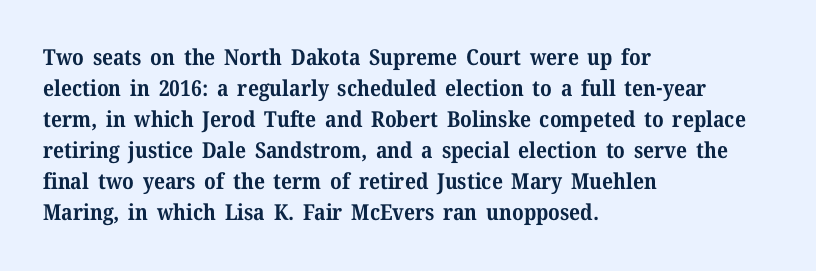
The image shows 22 px bold type, upright; set left-aligned, normal line spacing (1.41x), normal letter spacing, not underlined.
